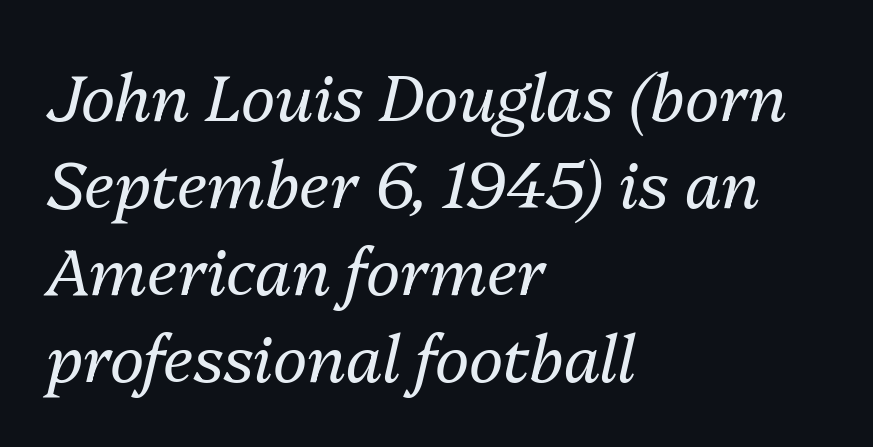
The image shows 65 px regular-weight type, italic (leaning right); set left-aligned, normal line spacing (1.34x), normal letter spacing, not underlined; medium stroke contrast and a medium x-height.
